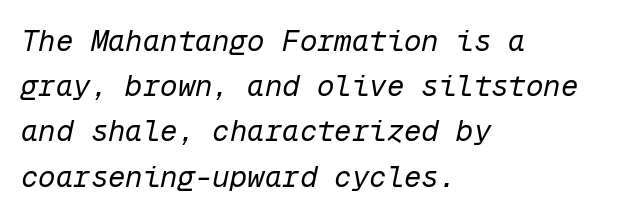
A typesetter would mark this as italic. Anything drawn beneath the words? Only blank space. In CSS terms this would be text-align: left. Here the glyphs are tracked normally, forming tight word shapes. No extra ink here — the face is not bold. The face used here is monospaced, like something from a code editor.
